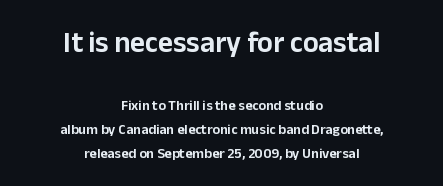
{"serif": "no", "italic": "no", "width": "normal", "stroke_contrast": "low", "x_height": "medium", "monospaced": "no", "underline": "no", "align": "center", "line_spacing": "normal", "line_spacing_ratio": 1.69, "letter_spacing": "normal", "letter_spacing_em": 0.0, "larger_block": "first", "size_ratio": 2.07, "glyph_px": 29}
